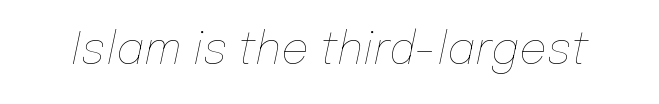
Q: Is the text bold? A: No.
Q: Is the text italic (slanted)? A: Yes, it leans right by about 12 degrees.
Q: Is the text underlined? A: No.
Q: Is the spacing between letters normal or unusually wide? A: Normal.
Q: Width (condensed, normal, or wide)? A: Normal.
Q: Stroke contrast? A: Low.
Q: x-height? A: Medium.
Q: Monospaced? A: No.
